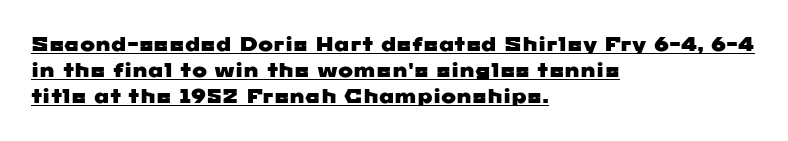
The image shows 20 px text type; set left-aligned, normal line spacing (1.31x), normal letter spacing, underlined.
